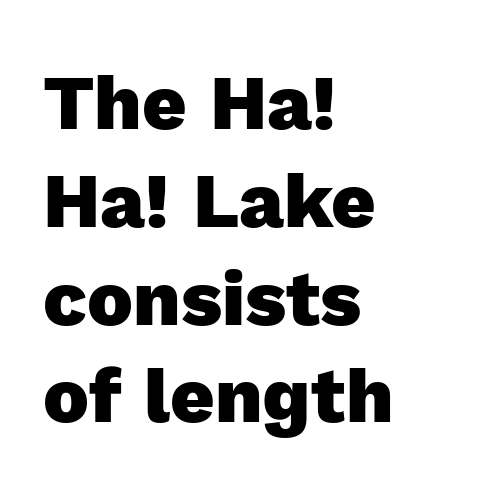
{"serif": "no", "italic": "no", "bold": "yes", "weight": "heavy", "width": "normal", "x_height": "medium", "monospaced": "no", "underline": "no", "align": "left", "line_spacing": "normal", "line_spacing_ratio": 1.27, "letter_spacing": "normal", "letter_spacing_em": 0.0, "glyph_px": 77}
